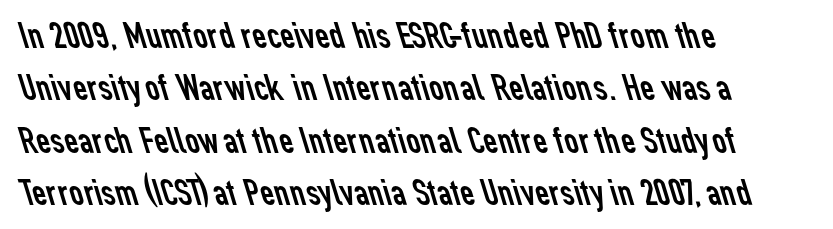
The image shows 39 px regular-weight sans-serif type; set left-aligned, normal line spacing (1.34x), normal letter spacing, not underlined; low stroke contrast and a medium x-height.
